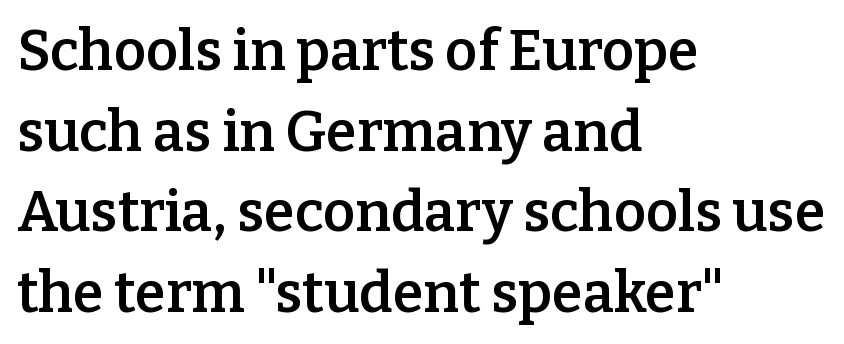
Q: Is the text bold? A: Semi-bold.
Q: Is the text italic (slanted)? A: No, it is upright.
Q: Is the typeface a serif or a sans-serif typeface? A: Serif.
Q: Is the text underlined? A: No.
Q: How is the paragraph aligned? A: Left-aligned.
Q: Is the spacing between letters normal or unusually wide? A: Normal.
Q: Is the spacing between lines tight, normal or loose? A: Normal.
Q: Width (condensed, normal, or wide)? A: Normal.
Q: Stroke contrast? A: Low.
Q: x-height? A: Medium.
Q: Monospaced? A: No.
